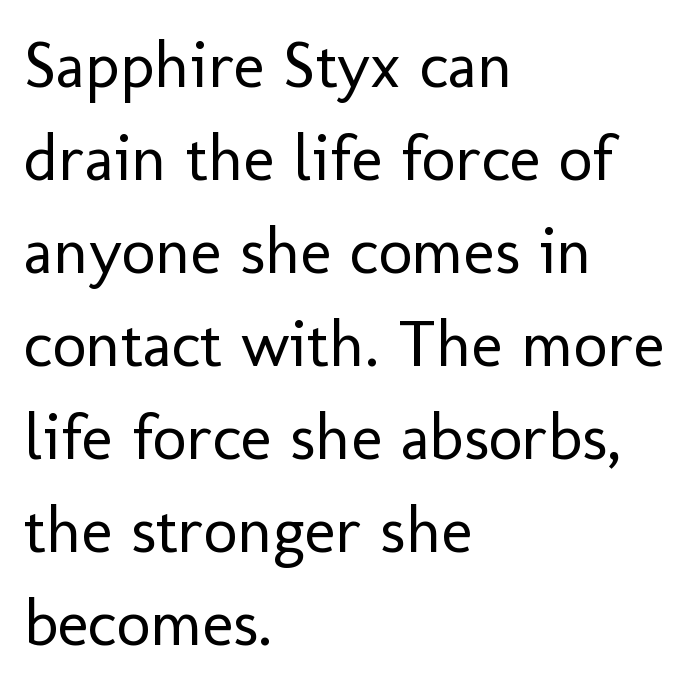
These lines stack with their left ends in a neat column. Do the characters align in a grid? No, the font is proportional. Examine the stroke ends and you'll find no serifs. The font's upright variant was chosen for this text. Regarding leading, the lines here are spaced in the standard way. The string is rendered with underlining switched off.
